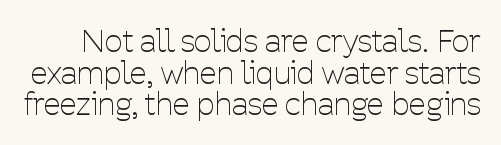
{"serif": "no", "italic": "no", "bold": "no", "weight": "thin", "width": "condensed", "stroke_contrast": "low", "x_height": "medium", "monospaced": "no", "underline": "no", "line_spacing": "tight", "line_spacing_ratio": 1.02, "letter_spacing": "normal", "letter_spacing_em": 0.0, "glyph_px": 31}
